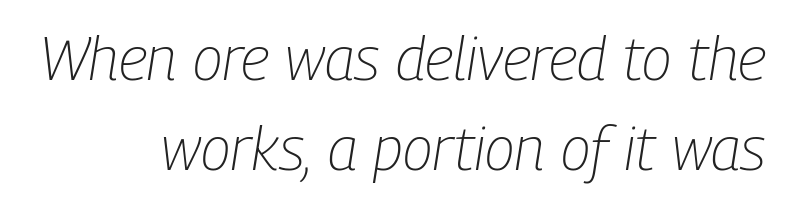
{"italic": "yes", "lean": "right", "slant_degrees": 9, "bold": "no", "weight": "light", "width": "condensed", "stroke_contrast": "low", "x_height": "medium", "monospaced": "no", "underline": "no", "align": "right", "line_spacing": "normal", "line_spacing_ratio": 1.47, "letter_spacing": "normal", "letter_spacing_em": 0.0, "glyph_px": 61}
